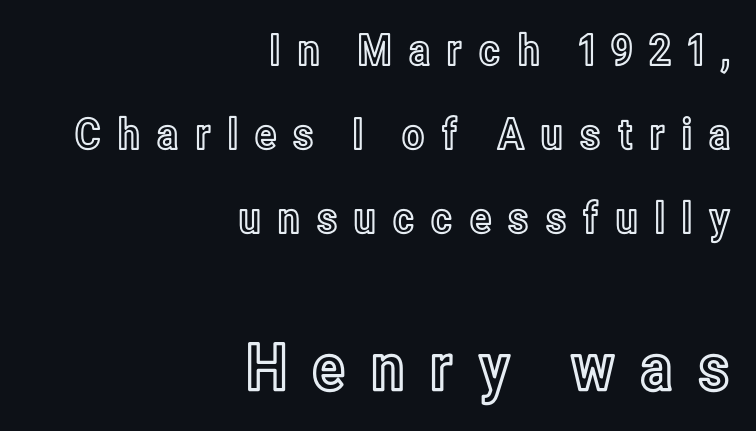
The image shows 65 px condensed type, upright; set right-aligned, loose line spacing (1.95x), unusually wide letter spacing (+0.35 em), not underlined; the second (bottom) block is 1.51x larger; a medium x-height.
